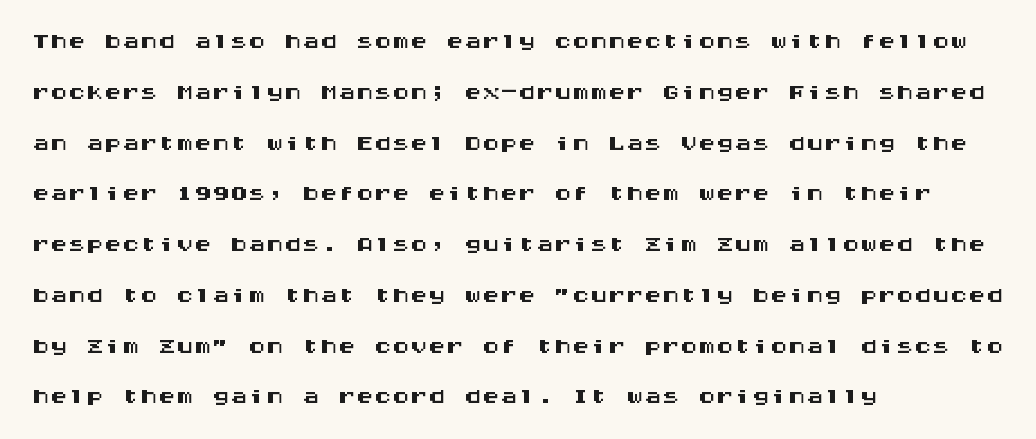
The baseline area is clear. Ascenders rise straight up at ninety degrees. Think of a typewriter: that constant character pitch is what you see here. Reading down the column, the eye jumps a familiar distance to each next line. The setting favours the left margin, as ordinary paragraphs usually do. Here the glyphs are tracked normally, forming tight word shapes.
